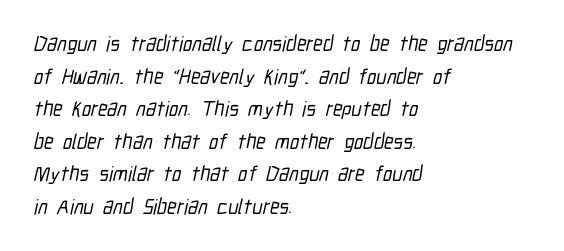
Q: Is the text underlined? A: No.
Q: How is the paragraph aligned? A: Left-aligned.
Q: Is the spacing between letters normal or unusually wide? A: Normal.
Q: Is the spacing between lines tight, normal or loose? A: Normal.
